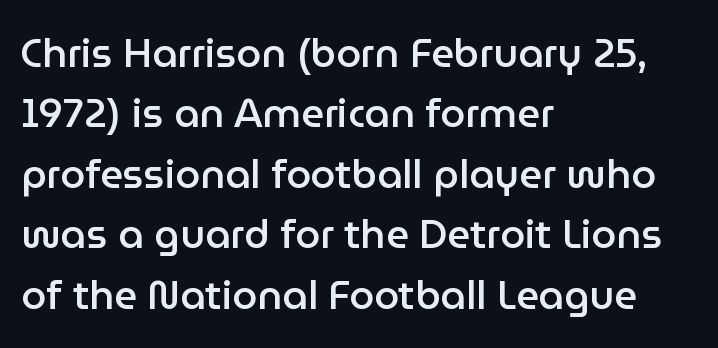
This is the regular roman posture of the typeface. Vertically, the passage feels balanced, rows spaced as you'd expect. Standard letterfit; no display-style spreading of the glyphs. A sans-serif font was chosen for this passage.
